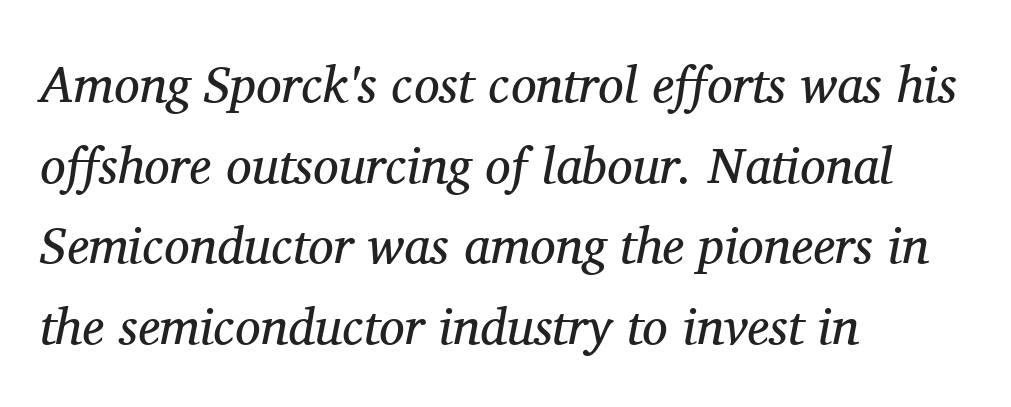
Vertically, the passage feels balanced, rows spaced as you'd expect. If you drew a ruler down the left edge, every line would touch it. These lines keep a tight, regular rhythm from letter to letter. Stems and bowls with no extra thickness — not bold. Do the characters align in a grid? No, the font is proportional. Classification — serif.
